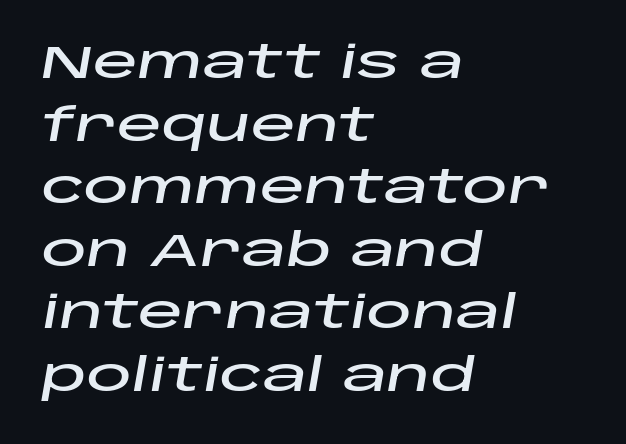
{"italic": "yes", "lean": "right", "slant_degrees": 10, "width": "wide", "stroke_contrast": "low", "x_height": "large", "monospaced": "no", "underline": "no", "align": "left", "line_spacing": "normal", "line_spacing_ratio": 1.39, "letter_spacing": "normal", "letter_spacing_em": 0.0, "glyph_px": 45}
